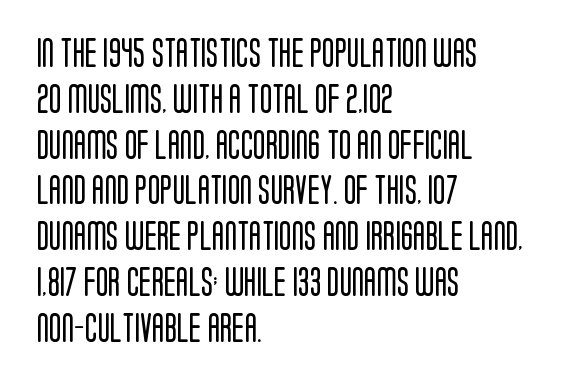
Q: Is the text bold? A: No.
Q: Is the text italic (slanted)? A: No, it is upright.
Q: Is the typeface a serif or a sans-serif typeface? A: Sans-serif.
Q: Is the text underlined? A: No.
Q: How is the paragraph aligned? A: Left-aligned.
Q: Is the spacing between letters normal or unusually wide? A: Normal.
Q: Is the spacing between lines tight, normal or loose? A: Normal.
Q: Width (condensed, normal, or wide)? A: Condensed.
Q: Stroke contrast? A: Low.
Q: x-height? A: Large.
Q: Monospaced? A: No.
